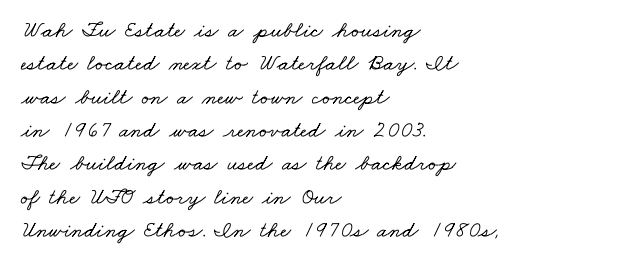
The image shows 23 px text type; set left-aligned, normal line spacing (1.45x), normal letter spacing, not underlined.
